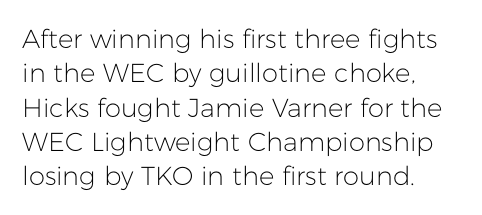
The image shows 26 px text type, upright; set left-aligned, normal line spacing (1.32x), normal letter spacing, not underlined.
